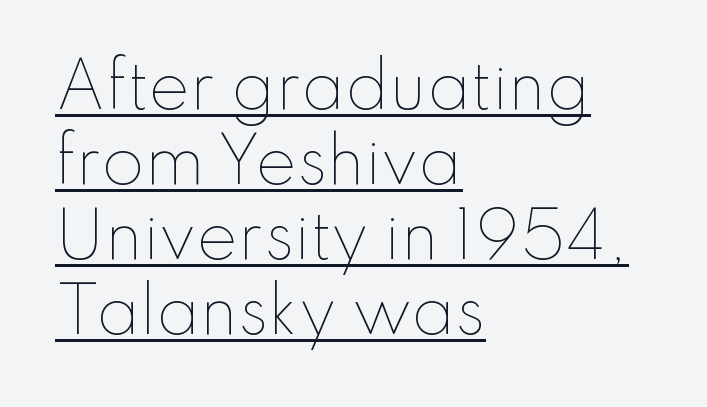
The image shows 62 px thin type, upright; set left-aligned, line spacing 1.21x, normal letter spacing, underlined; low stroke contrast and a small x-height.
